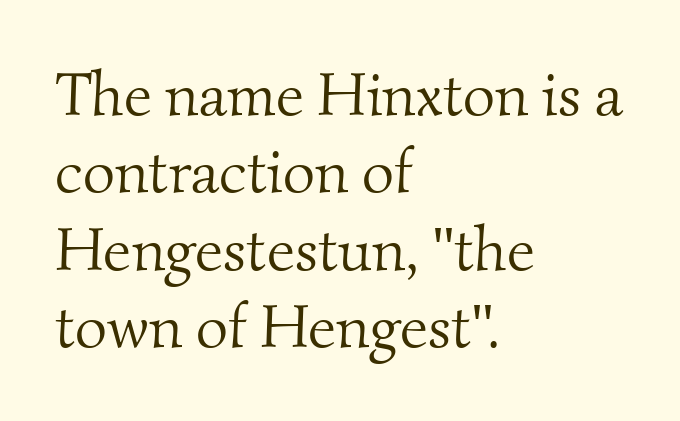
The image shows 62 px light serif type; set left-aligned, normal line spacing (1.25x), normal letter spacing, not underlined; medium stroke contrast and a small x-height.
